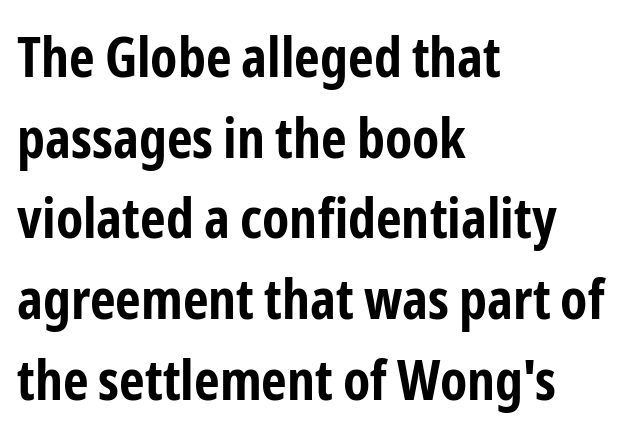
{"serif": "no", "italic": "no", "bold": "yes", "weight": "bold", "width": "condensed", "stroke_contrast": "low", "x_height": "medium", "monospaced": "no", "underline": "no", "align": "left", "line_spacing": "normal", "line_spacing_ratio": 1.44, "letter_spacing": "normal", "letter_spacing_em": 0.0, "glyph_px": 56}
